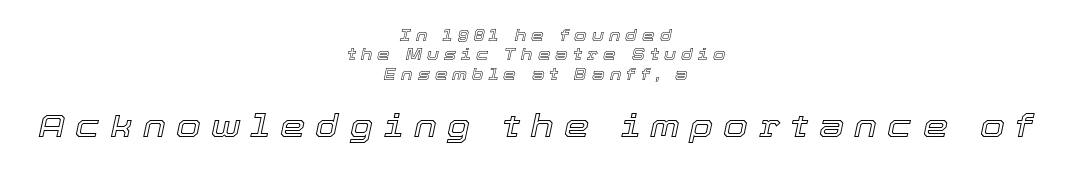
The image shows 32 px text type, italic (leaning right); set centered, line spacing 1.21x, unusually wide letter spacing (+0.32 em), not underlined; the second (bottom) block is 2.0x larger; a medium x-height.
